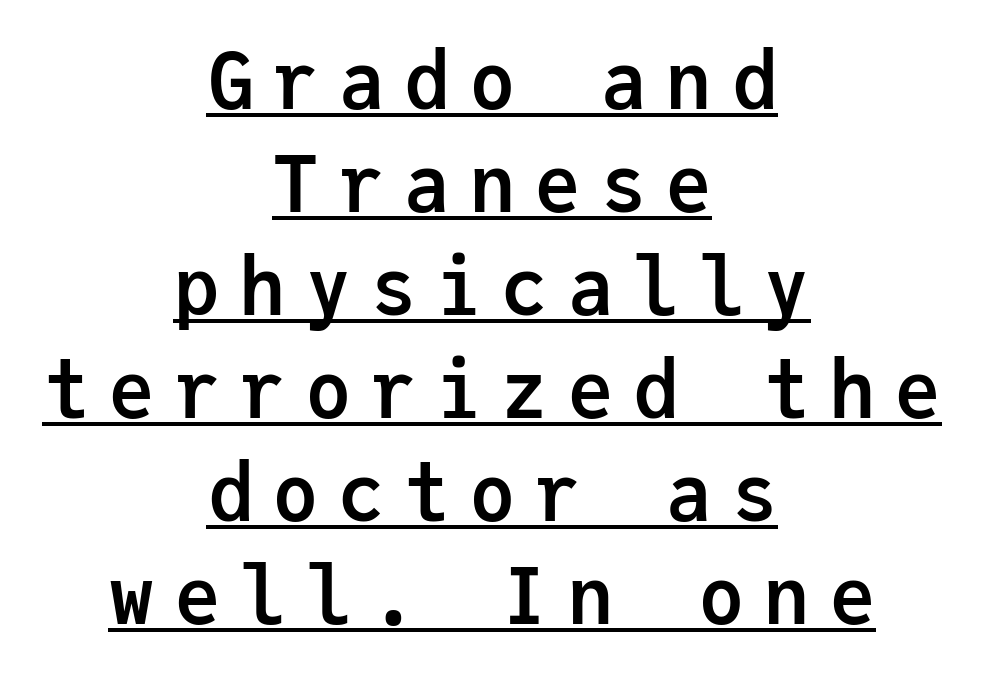
Q: Is the text bold? A: Yes.
Q: Is the text italic (slanted)? A: No, it is upright.
Q: Is the typeface a serif or a sans-serif typeface? A: Sans-serif.
Q: Is the text underlined? A: Yes.
Q: How is the paragraph aligned? A: Centered.
Q: Is the spacing between letters normal or unusually wide? A: Unusually wide.
Q: Is the spacing between lines tight, normal or loose? A: Normal.
Q: Width (condensed, normal, or wide)? A: Normal.
Q: Stroke contrast? A: Low.
Q: x-height? A: Medium.
Q: Monospaced? A: Yes.
